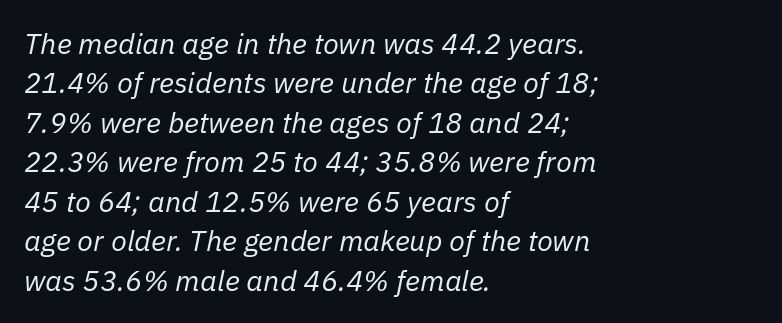
One glance says typical: line gaps are just what's usual. The rag falls on the right side of this text block. The baseline area is clear. Stems here are at most as thick as an everyday book face.
